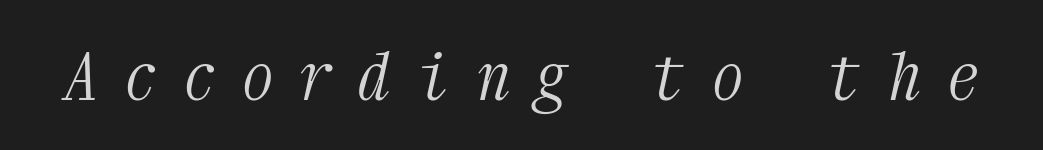
Short note: letters widely spaced. The type family on display is of the serif kind. A typesetter would mark this as italic. Is this a heavy cut? Hardly; it is regular or lighter. Descenders hang freely into open space. The passage shown is typed in a monospace face where columns stay perfectly aligned.
